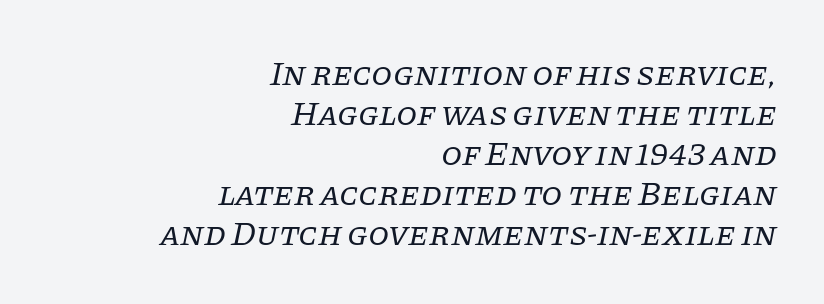
Layout note: lines flush right. This sample uses plain, unmodified letter spacing. Serif or sans? Serif — the stroke terminals have little feet. The letters look calm and open, with moderate or lighter stems.
